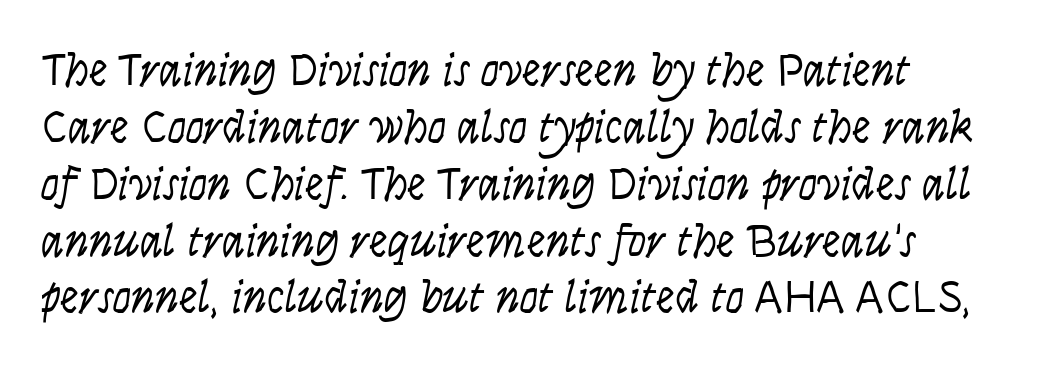
{"italic": "yes", "lean": "right", "slant_degrees": 9, "bold": "no", "weight": "light", "width": "condensed", "stroke_contrast": "low", "x_height": "large", "monospaced": "no", "underline": "no", "align": "left", "line_spacing_ratio": 1.21, "letter_spacing": "normal", "letter_spacing_em": 0.0, "glyph_px": 47}
